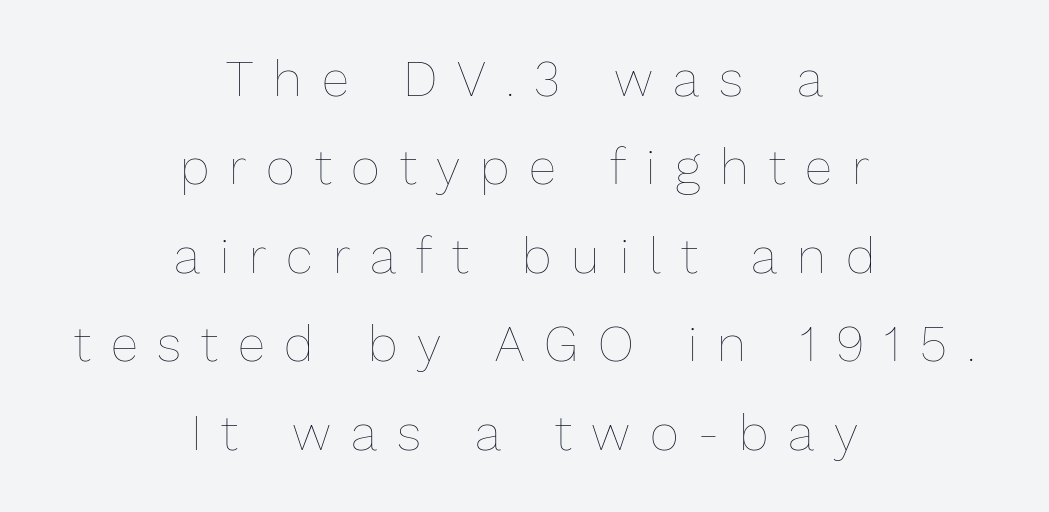
{"italic": "no", "bold": "no", "weight": "thin", "width": "normal", "stroke_contrast": "low", "x_height": "medium", "monospaced": "no", "underline": "no", "align": "center", "line_spacing_ratio": 1.77, "letter_spacing": "wide", "letter_spacing_em": 0.4, "glyph_px": 50}
